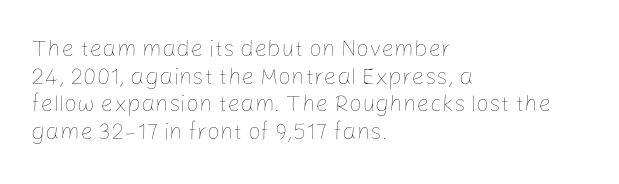
Unlike italic type, these characters show no tilt at all. The string is rendered with underlining switched off. The lines are quadded left. Tracking here is standard; glyphs follow each other at the usual distance. The letters look calm and open, with moderate or lighter stems.
